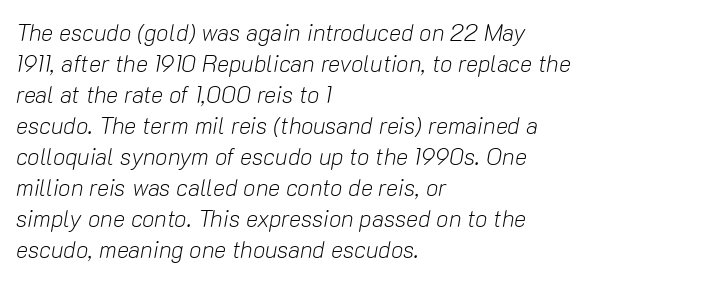
Is this a heavy cut? Hardly; it is regular or lighter. Nothing unusual about the tracking: characters are spaced as the font intends. The whole block is typeset with a tilt. Quick note: underline off.
